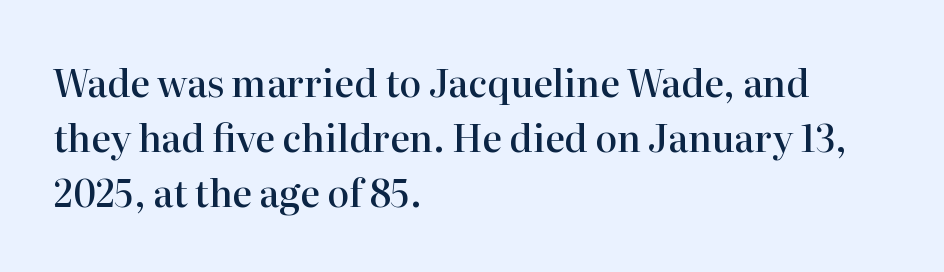
The image shows 37 px semibold serif type, upright; set left-aligned, normal line spacing (1.48x), normal letter spacing, not underlined; high stroke contrast and a medium x-height.
